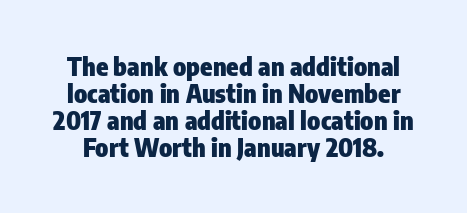
The image shows 25 px bold type, upright; set tight line spacing (1.08x), normal letter spacing, not underlined.
